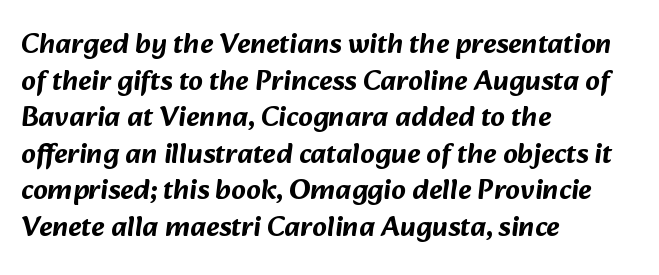
{"serif": "no", "width": "normal", "stroke_contrast": "low", "x_height": "medium", "monospaced": "no", "underline": "no", "align": "left", "line_spacing": "normal", "line_spacing_ratio": 1.26, "letter_spacing": "normal", "letter_spacing_em": 0.0, "glyph_px": 29}
